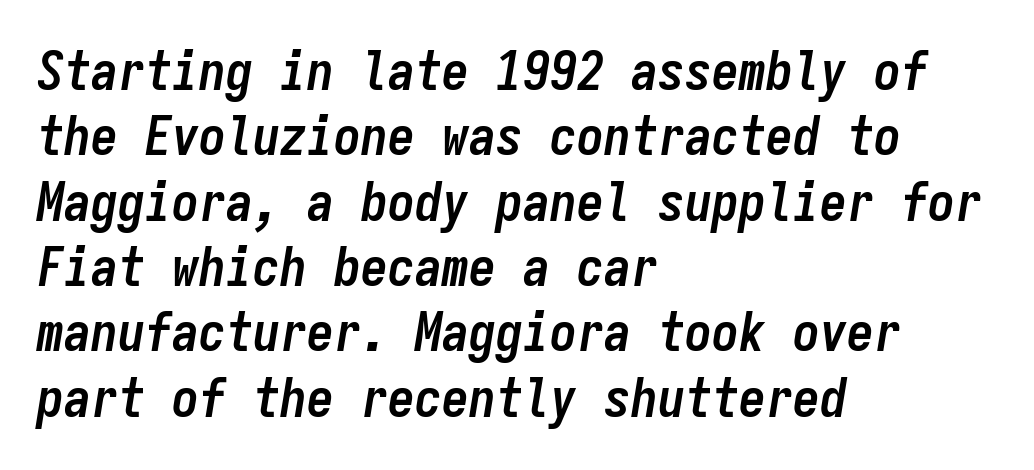
Rendered with sloped, italic letterforms. Do the characters align in a grid? Yes, the font is monospaced. Casual observation: everything's shoved over to the left. Underlining? Definitely not there. Spacing between characters is what you'd get straight out of the box.
